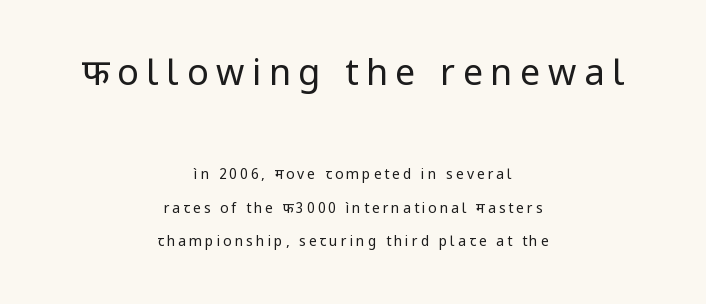
The image shows 36 px regular-weight sans-serif type, upright; set centered, loose line spacing (2.4x), unusually wide letter spacing (+0.21 em), not underlined; the first (top) block is 2.57x larger; low stroke contrast and a medium x-height.
